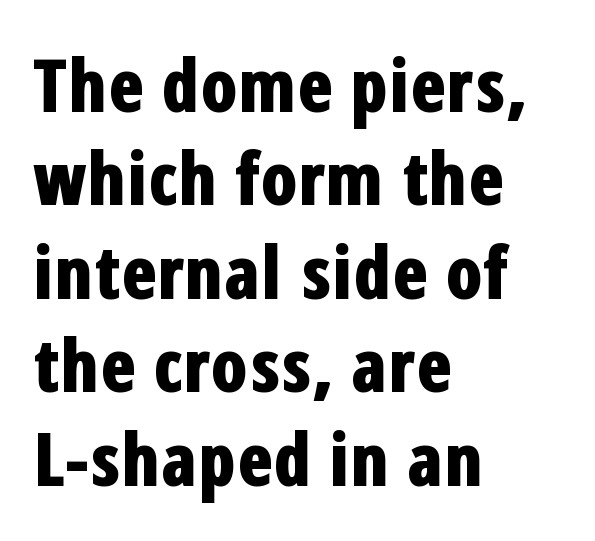
{"serif": "no", "italic": "no", "bold": "yes", "weight": "bold", "width": "condensed", "stroke_contrast": "low", "x_height": "medium", "monospaced": "no", "underline": "no", "align": "left", "line_spacing": "normal", "line_spacing_ratio": 1.28, "letter_spacing": "normal", "letter_spacing_em": 0.0, "glyph_px": 73}
